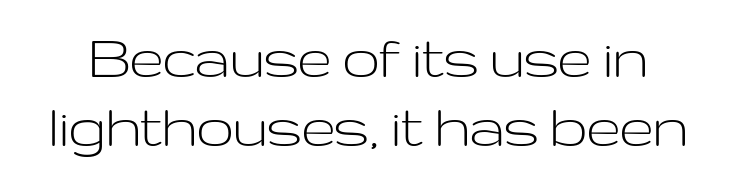
The image shows 66 px light, wide sans-serif type, upright; set tight line spacing (1.04x), normal letter spacing, not underlined; low stroke contrast and a medium x-height.
